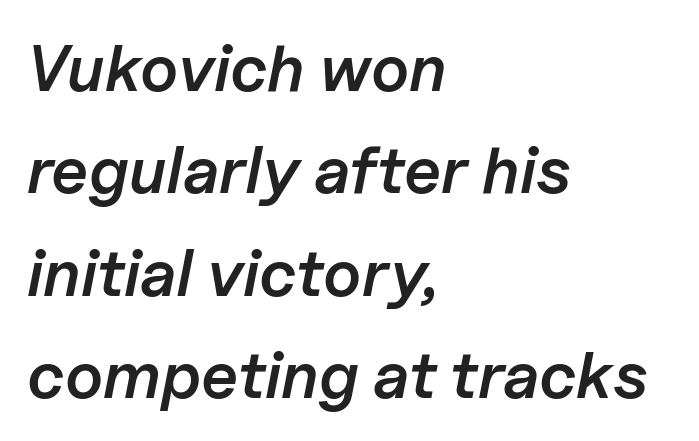
The image shows 66 px semibold type, italic (leaning right); set left-aligned, normal line spacing (1.55x), normal letter spacing, not underlined; low stroke contrast and a medium x-height.
